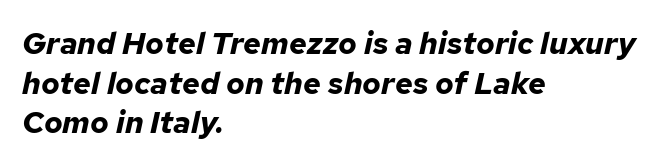
Descenders hang freely into open space. Do the characters align in a grid? No, the font is proportional. Normally led — the rows are evenly, conventionally spaced. All the whitespace from short lines collects on the right.
